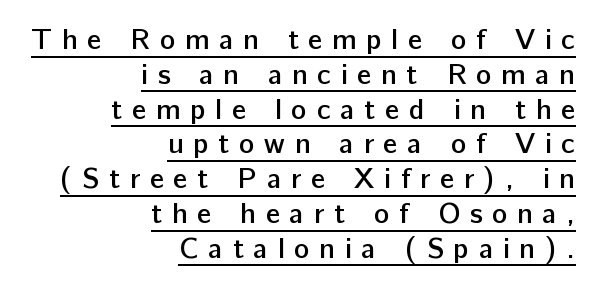
{"serif": "no", "italic": "no", "bold": "semi", "weight": "semibold", "width": "normal", "stroke_contrast": "low", "x_height": "medium", "monospaced": "no", "underline": "yes", "align": "right", "line_spacing_ratio": 1.2, "letter_spacing": "wide", "letter_spacing_em": 0.33, "glyph_px": 29}
